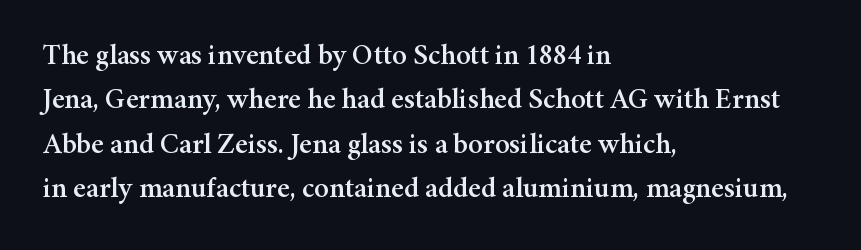
{"serif": "yes", "italic": "no", "width": "normal", "stroke_contrast": "medium", "x_height": "medium", "monospaced": "no", "underline": "no", "align": "left", "line_spacing": "normal", "line_spacing_ratio": 1.53, "letter_spacing": "normal", "letter_spacing_em": 0.0, "glyph_px": 29}
